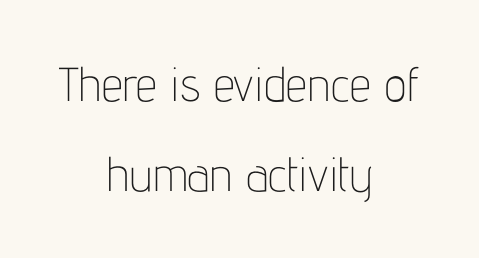
Q: Is the text bold? A: No.
Q: Is the text italic (slanted)? A: No, it is upright.
Q: Is the typeface a serif or a sans-serif typeface? A: Sans-serif.
Q: Is the text underlined? A: No.
Q: How is the paragraph aligned? A: Centered.
Q: Is the spacing between letters normal or unusually wide? A: Normal.
Q: Width (condensed, normal, or wide)? A: Condensed.
Q: Stroke contrast? A: Low.
Q: x-height? A: Medium.
Q: Monospaced? A: No.
